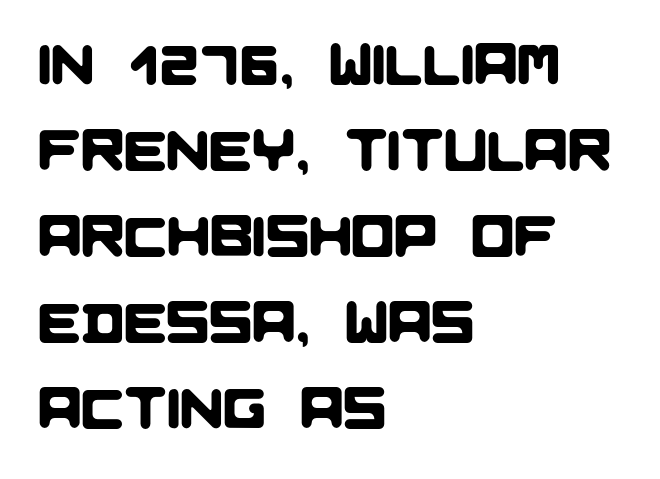
{"serif": "no", "width": "normal", "stroke_contrast": "low", "x_height": "large", "monospaced": "no", "underline": "no", "align": "left", "line_spacing": "normal", "line_spacing_ratio": 1.51, "letter_spacing": "normal", "letter_spacing_em": 0.0, "glyph_px": 57}
